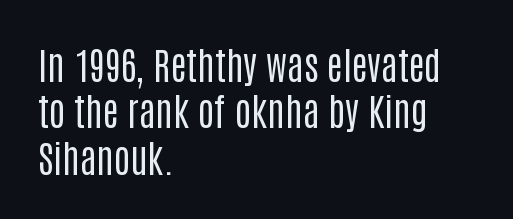
{"serif": "no", "italic": "no", "bold": "no", "weight": "regular", "width": "condensed", "stroke_contrast": "low", "x_height": "large", "monospaced": "no", "underline": "no", "align": "left", "line_spacing_ratio": 1.22, "letter_spacing": "normal", "letter_spacing_em": 0.0, "glyph_px": 38}
